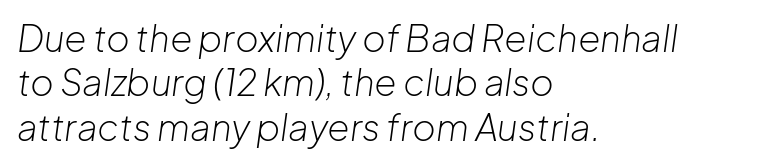
The image shows 36 px light type, italic (leaning right); set left-aligned, line spacing 1.23x, normal letter spacing, not underlined; low stroke contrast and a medium x-height.
